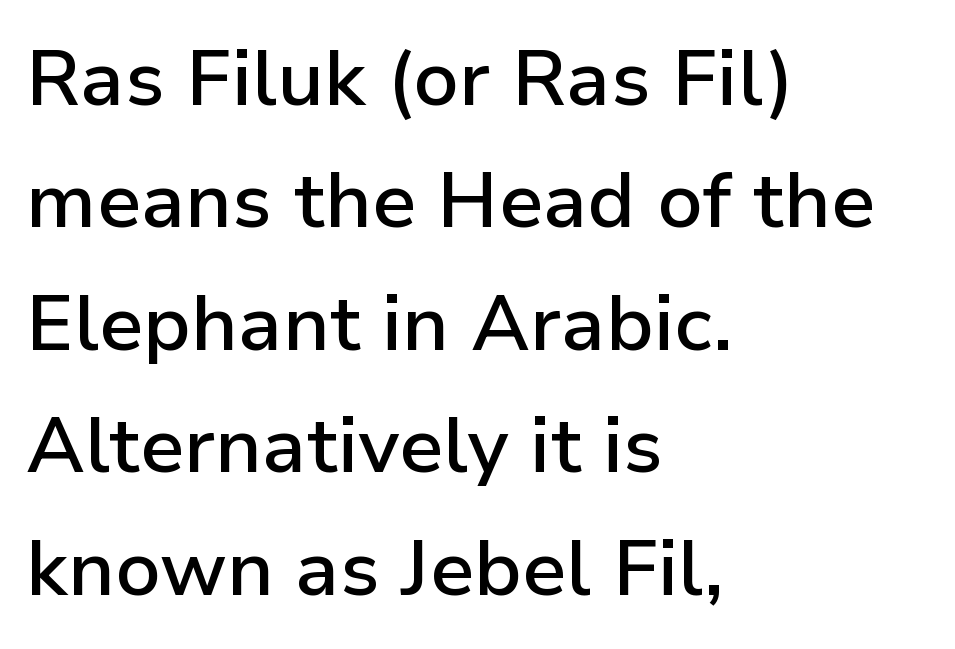
The image shows 78 px semibold sans-serif type, upright; set left-aligned, normal line spacing (1.57x), normal letter spacing, not underlined; low stroke contrast and a medium x-height.
